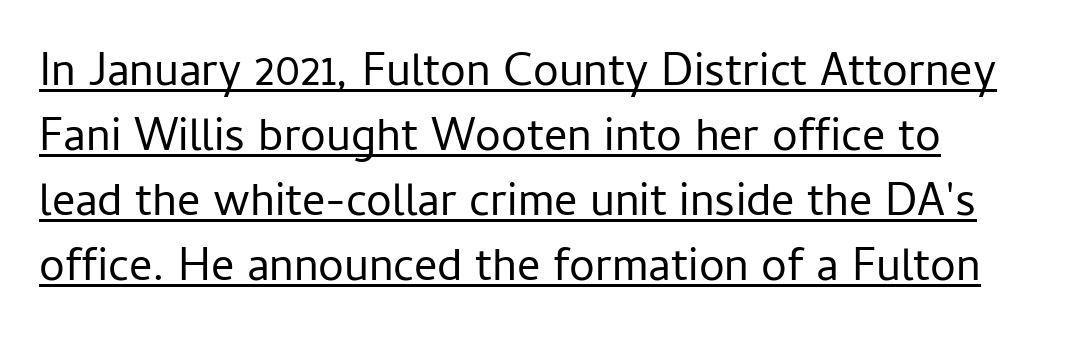
Q: Is the text bold? A: No.
Q: Is the text italic (slanted)? A: No, it is upright.
Q: Is the typeface a serif or a sans-serif typeface? A: Sans-serif.
Q: Is the text underlined? A: Yes.
Q: How is the paragraph aligned? A: Left-aligned.
Q: Is the spacing between letters normal or unusually wide? A: Normal.
Q: Is the spacing between lines tight, normal or loose? A: Normal.
Q: Width (condensed, normal, or wide)? A: Normal.
Q: Stroke contrast? A: Low.
Q: x-height? A: Medium.
Q: Monospaced? A: No.
